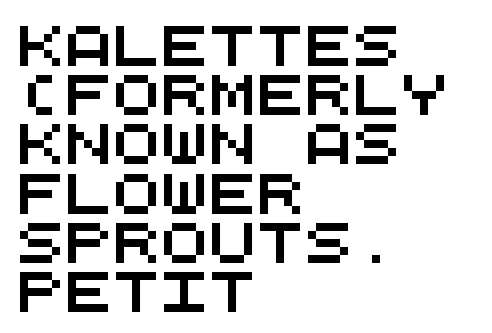
The image shows 40 px wide sans-serif type, monospaced; set left-aligned, line spacing 1.23x, normal letter spacing, not underlined; medium stroke contrast and a large x-height.
